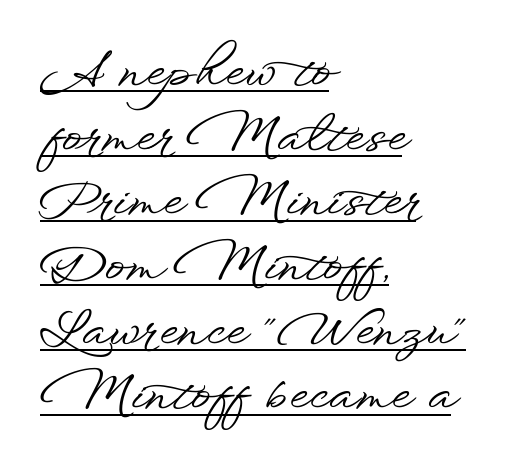
The image shows 49 px wide sans-serif type; set left-aligned, normal line spacing (1.32x), normal letter spacing, underlined; low stroke contrast and a small x-height.
